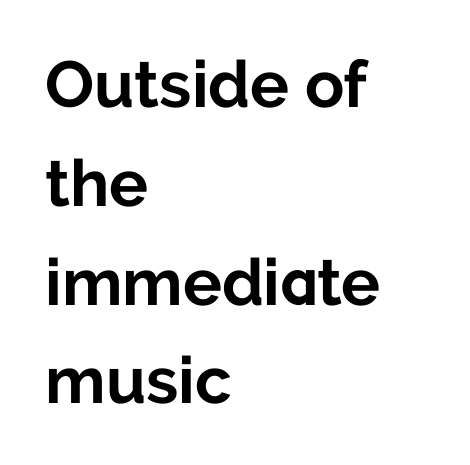
The image shows 65 px bold sans-serif type, upright; set left-aligned, normal line spacing (1.52x), normal letter spacing, not underlined; low stroke contrast and a medium x-height.
